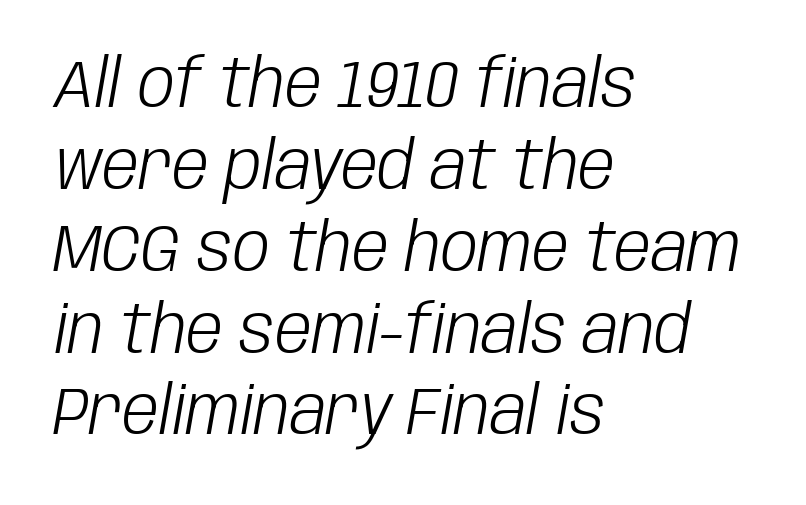
Quick note: italic. Vertical stems look standard width or narrower in stroke. Underlining? Definitely not there. The letters sit at their default tracking, neither squeezed nor spread. Caption: multi-line text, flush left, ragged right.
